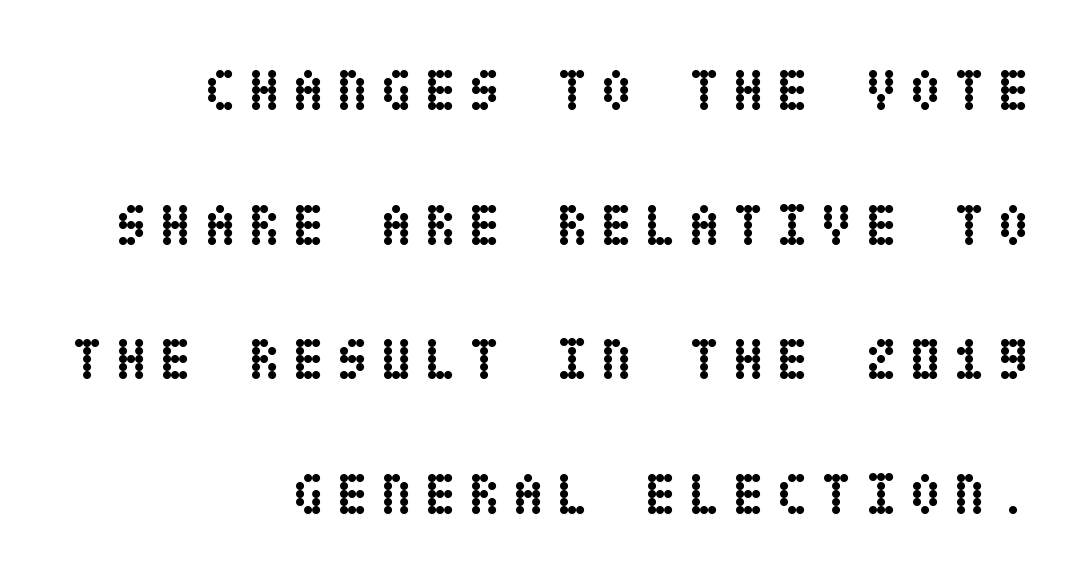
The image shows 59 px semibold, condensed type, upright; set right-aligned, loose line spacing (2.28x), unusually wide letter spacing (+0.2 em), not underlined; low stroke contrast and a large x-height.
